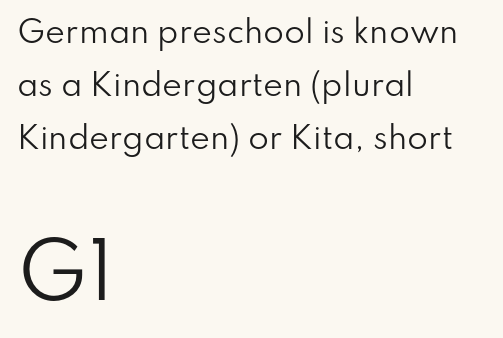
{"serif": "no", "italic": "no", "bold": "no", "weight": "regular", "width": "normal", "stroke_contrast": "low", "x_height": "small", "monospaced": "no", "underline": "no", "align": "left", "line_spacing_ratio": 1.76, "letter_spacing": "normal", "letter_spacing_em": 0.0, "larger_block": "second", "size_ratio": 2.5, "glyph_px": 75}
